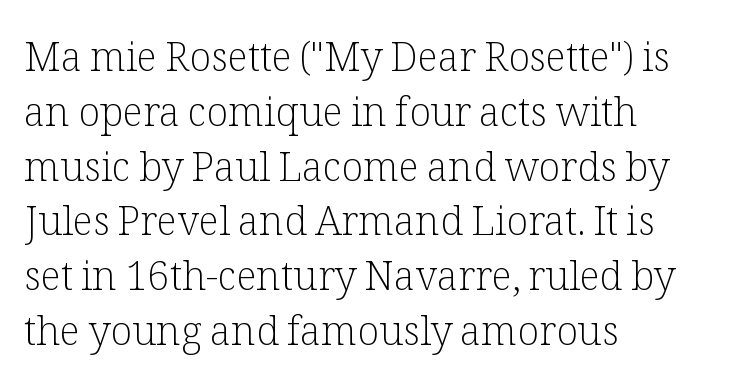
{"serif": "yes", "italic": "no", "bold": "no", "weight": "light", "width": "normal", "stroke_contrast": "low", "x_height": "medium", "monospaced": "no", "underline": "no", "align": "left", "line_spacing": "normal", "line_spacing_ratio": 1.37, "letter_spacing": "normal", "letter_spacing_em": 0.0, "glyph_px": 40}
